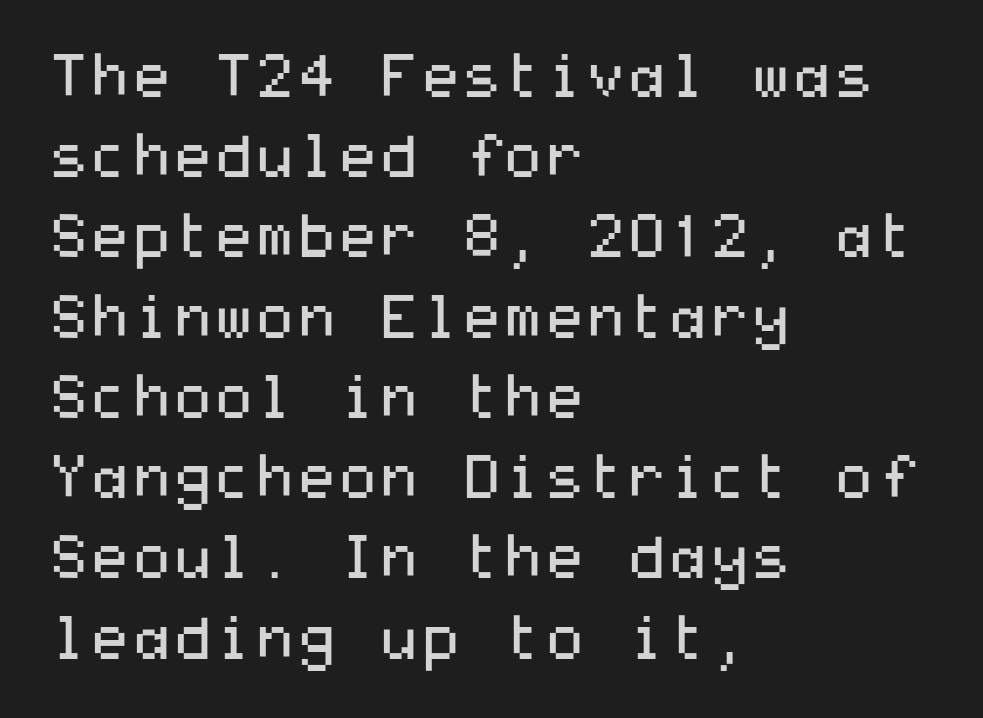
{"serif": "no", "italic": "no", "bold": "no", "weight": "regular", "width": "wide", "stroke_contrast": "medium", "x_height": "medium", "underline": "no", "align": "left", "line_spacing": "normal", "line_spacing_ratio": 1.36, "letter_spacing": "normal", "letter_spacing_em": 0.0, "glyph_px": 59}
